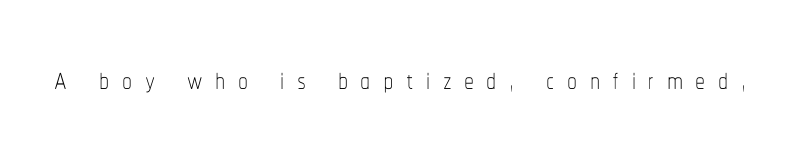
The image shows 40 px thin, condensed type, upright; set unusually wide letter spacing (+0.31 em), not underlined; low stroke contrast and a medium x-height.
